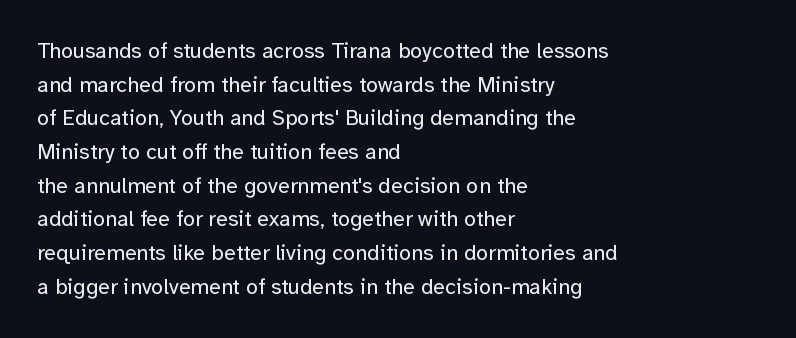
Q: Is the text bold? A: No.
Q: Is the text italic (slanted)? A: No, it is upright.
Q: Is the text underlined? A: No.
Q: How is the paragraph aligned? A: Left-aligned.
Q: Is the spacing between letters normal or unusually wide? A: Normal.
Q: Is the spacing between lines tight, normal or loose? A: Normal.
